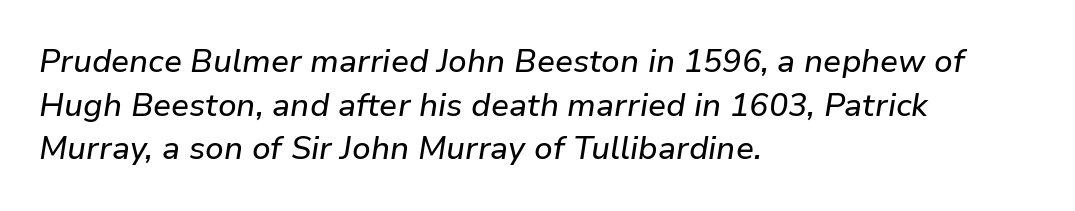
The passage is arranged the way most books set body copy — flush left. There is no visible air inserted between adjacent glyphs. The passage shown is not underscored anywhere. The axis of the letterforms is tilted away from vertical.
